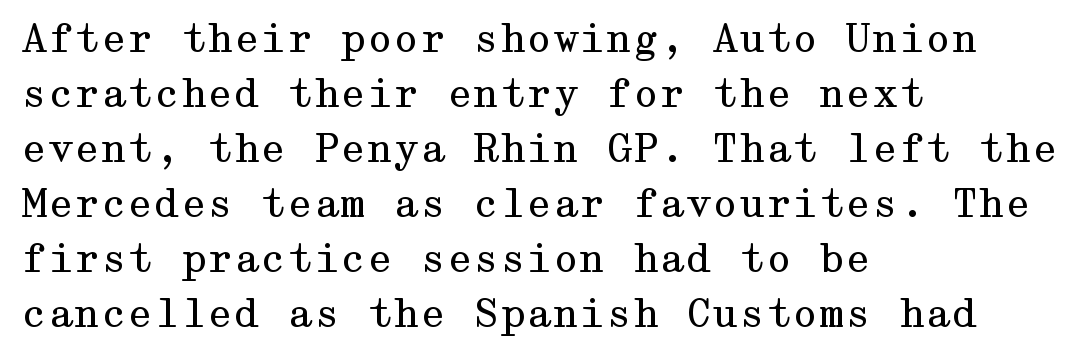
{"serif": "yes", "italic": "no", "bold": "no", "weight": "regular", "width": "wide", "stroke_contrast": "medium", "x_height": "medium", "underline": "no", "align": "left", "line_spacing": "normal", "line_spacing_ratio": 1.45, "letter_spacing": "normal", "letter_spacing_em": 0.0, "glyph_px": 38}
